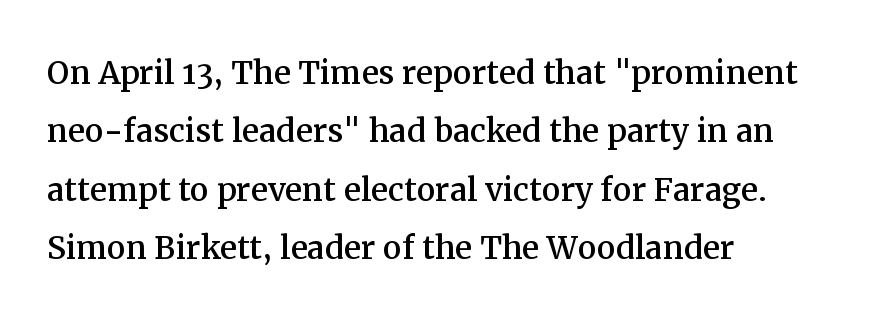
{"serif": "yes", "italic": "no", "width": "normal", "stroke_contrast": "medium", "x_height": "medium", "monospaced": "no", "underline": "no", "align": "left", "line_spacing": "normal", "line_spacing_ratio": 1.39, "letter_spacing": "normal", "letter_spacing_em": 0.0, "glyph_px": 42}
